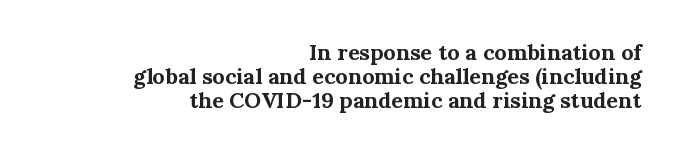
The image shows 22 px bold type, upright; set right-aligned, tight line spacing (1.09x), normal letter spacing, not underlined.
